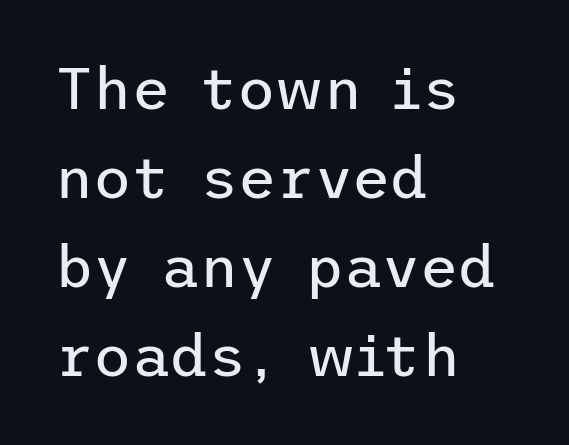
The image shows 59 px regular-weight sans-serif type, upright; set left-aligned, normal line spacing (1.51x), normal letter spacing, not underlined; low stroke contrast and a medium x-height.
